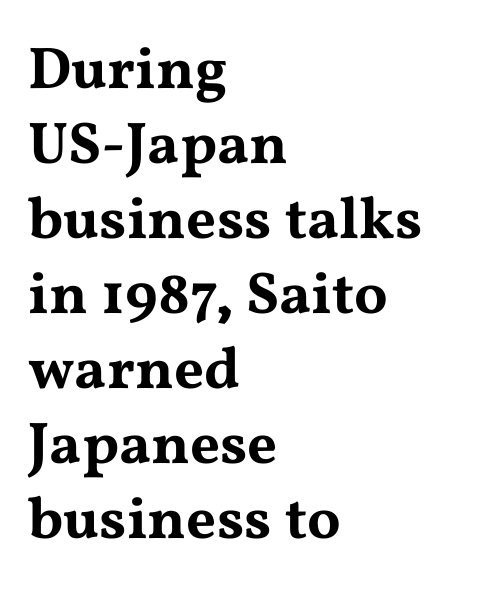
The image shows 59 px wide serif type, upright; set left-aligned, normal line spacing (1.27x), normal letter spacing, not underlined; medium stroke contrast and a medium x-height.
